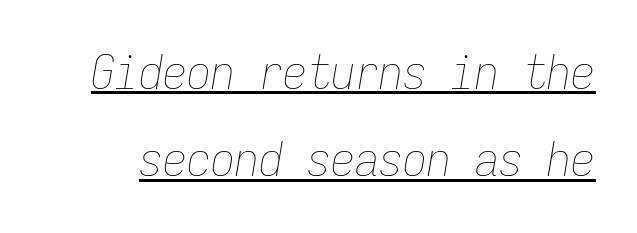
The image shows 48 px thin, condensed type, italic (leaning right), monospaced; set line spacing 1.82x, normal letter spacing, underlined; low stroke contrast and a medium x-height.
